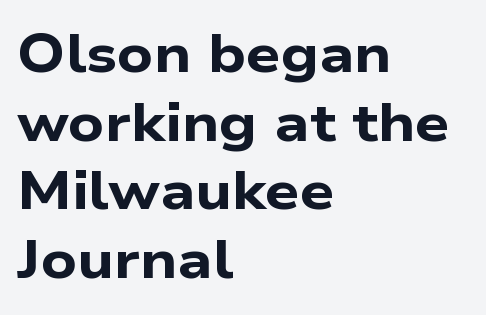
The designer went with a sans here, leaving each stem footless. The line texture is even and compact thanks to regular tracking. Line beginnings align vertically; line endings do not. Honestly, the row spacing looks completely unremarkable.
